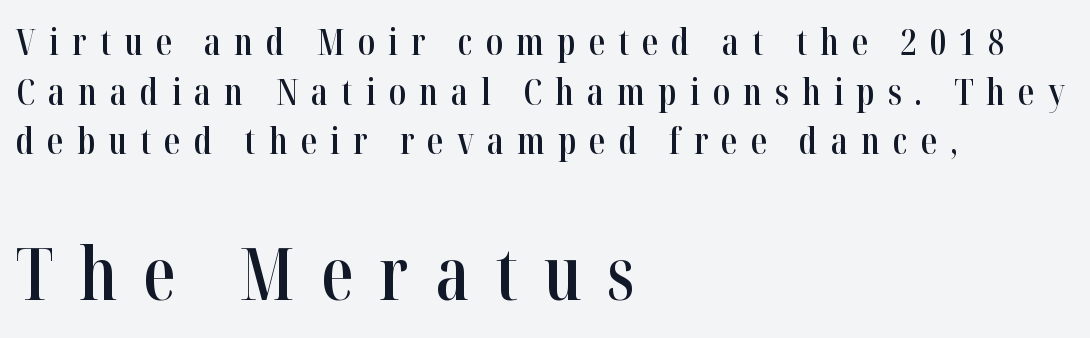
The image shows 72 px semibold, condensed serif type, upright; set left-aligned, normal line spacing (1.38x), unusually wide letter spacing (+0.36 em), not underlined; the second (bottom) block is 2.0x larger; high stroke contrast and a medium x-height.
